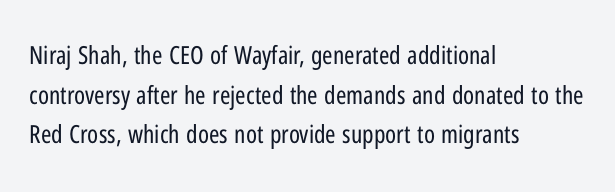
No italicization has been applied; the sample stays upright. Which margin do the lines hug? The left one — the right edge is uneven. Interline gaps are of average width in this sample. Descender tails drop into unmarked territory.
